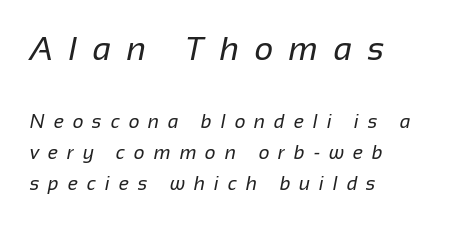
{"serif": "no", "bold": "no", "weight": "regular", "width": "normal", "stroke_contrast": "low", "x_height": "medium", "monospaced": "no", "underline": "no", "align": "left", "line_spacing": "normal", "line_spacing_ratio": 1.63, "letter_spacing": "wide", "letter_spacing_em": 0.47, "larger_block": "first", "size_ratio": 1.74, "glyph_px": 33}
